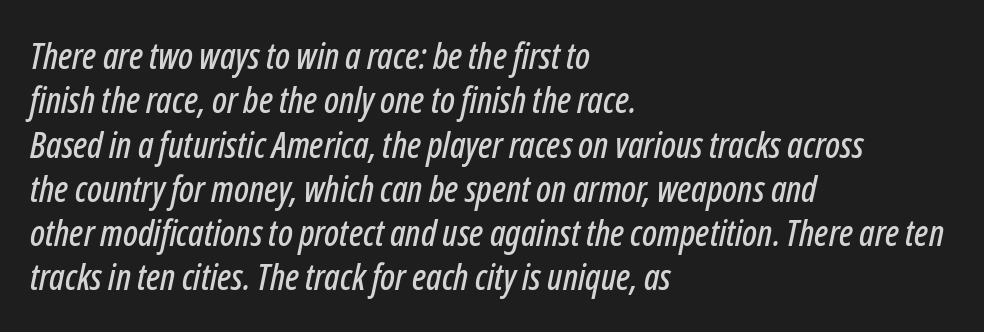
Q: Is the text italic (slanted)? A: Yes, it leans right by about 12 degrees.
Q: Is the text underlined? A: No.
Q: How is the paragraph aligned? A: Left-aligned.
Q: Is the spacing between letters normal or unusually wide? A: Normal.
Q: Width (condensed, normal, or wide)? A: Condensed.
Q: Stroke contrast? A: Low.
Q: x-height? A: Medium.
Q: Monospaced? A: No.
